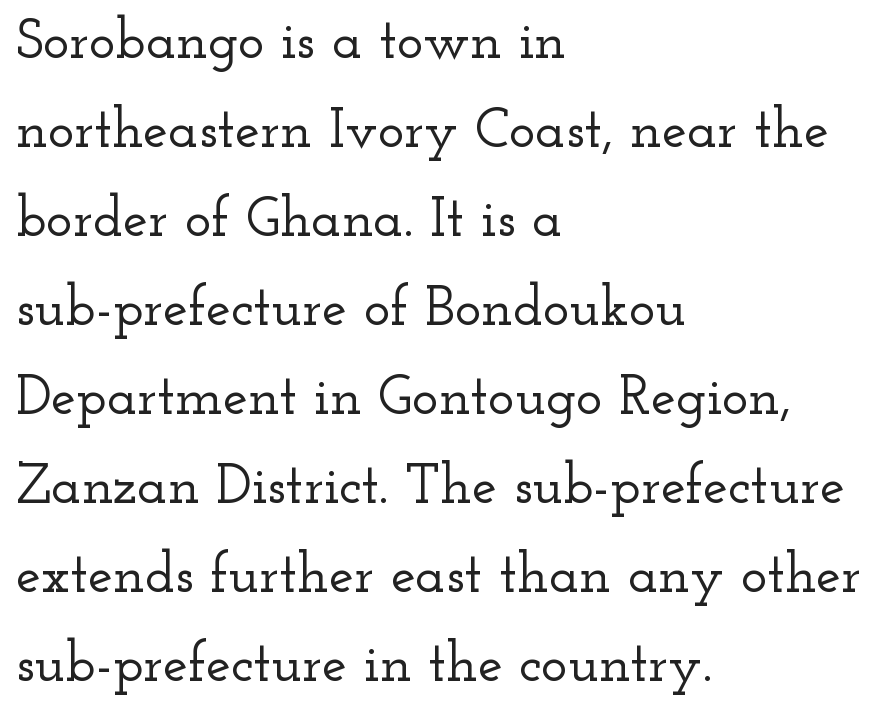
Q: Is the text italic (slanted)? A: No, it is upright.
Q: Is the typeface a serif or a sans-serif typeface? A: Serif.
Q: Is the text underlined? A: No.
Q: How is the paragraph aligned? A: Left-aligned.
Q: Is the spacing between letters normal or unusually wide? A: Normal.
Q: Is the spacing between lines tight, normal or loose? A: Normal.
Q: Width (condensed, normal, or wide)? A: Wide.
Q: Stroke contrast? A: Low.
Q: x-height? A: Small.
Q: Monospaced? A: No.
